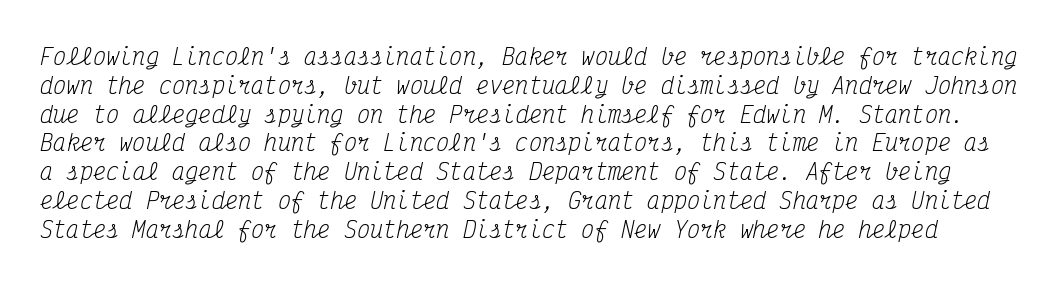
The image shows 22 px text type, italic (leaning right); set normal line spacing (1.31x), normal letter spacing, not underlined.
